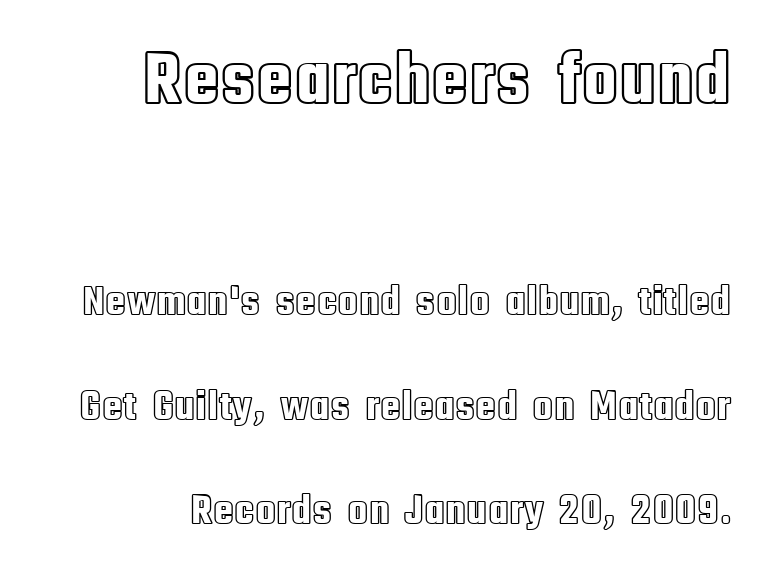
Q: Is the text italic (slanted)? A: No, it is upright.
Q: Is the text underlined? A: No.
Q: How is the paragraph aligned? A: Right-aligned.
Q: Is the spacing between letters normal or unusually wide? A: Normal.
Q: Is the spacing between lines tight, normal or loose? A: Loose.
Q: Which block of text is set in a larger size, the first (top) or the second (bottom)? A: The first (top) one.
Q: Width (condensed, normal, or wide)? A: Condensed.
Q: x-height? A: Large.
Q: Monospaced? A: No.
